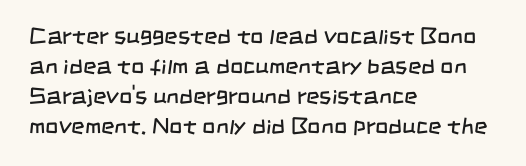
The image shows 23 px text type; set left-aligned, normal line spacing (1.31x), normal letter spacing, not underlined.
